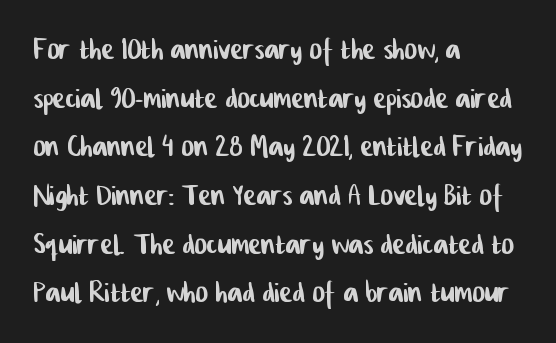
The image shows 38 px condensed sans-serif type; set left-aligned, normal line spacing (1.28x), normal letter spacing, not underlined; low stroke contrast and a medium x-height.
